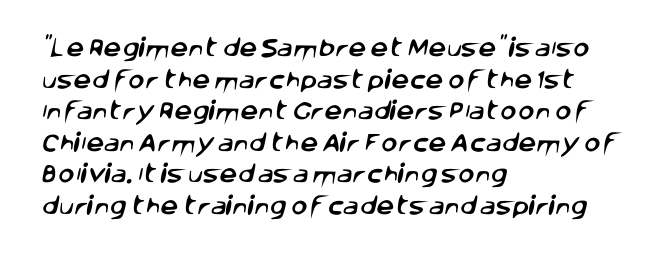
{"underline": "no", "align": "left", "line_spacing": "normal", "line_spacing_ratio": 1.58, "letter_spacing": "normal", "letter_spacing_em": 0.0, "glyph_px": 20}
